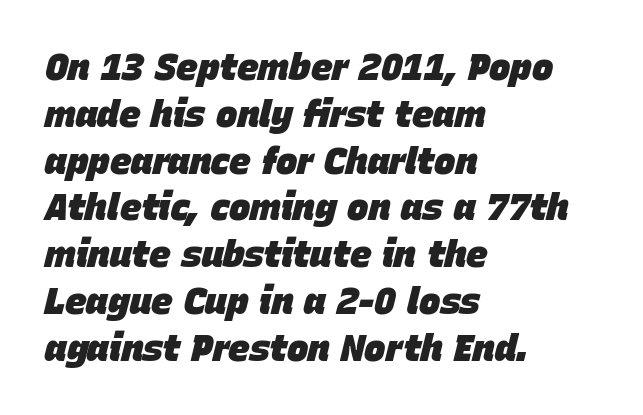
The face used here is proportionally spaced, like ordinary book or web type. Heavy-handed strokes throughout: this text is bold. The passage shown leans; its letterforms are oblique. These lines sit exactly where default settings would place them. Nobody drew a line under any word here.
